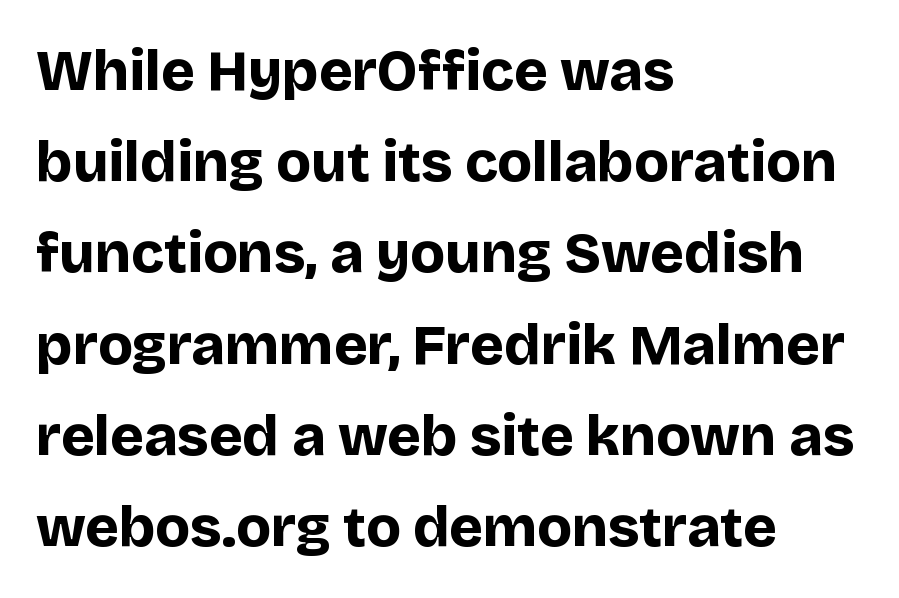
The image shows 57 px bold sans-serif type, upright; set left-aligned, normal line spacing (1.6x), normal letter spacing, not underlined; low stroke contrast and a large x-height.
